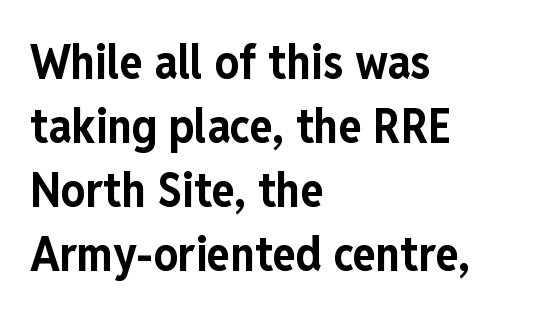
Spacing between characters is what you'd get straight out of the box. Underlining? Definitely not there. Is the type bold? Yes — the strokes are clearly thick and heavy. The lines sit at an ordinary, default distance from one another. Italic: no, the glyphs are upright roman.
